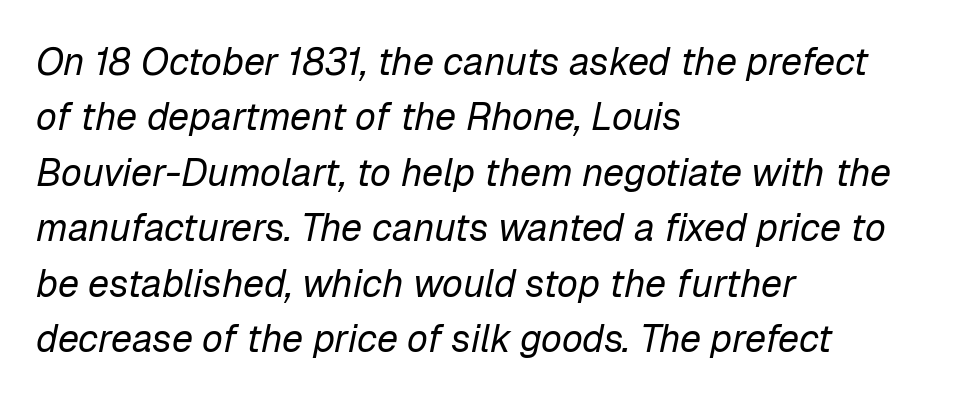
The lines sit at an ordinary, default distance from one another. This sample uses plain, unmodified letter spacing. Each letter keeps its own natural width here, so spacing adapts to shape. No chunkiness to these letters — they're not bold. The words here are not underlined.
